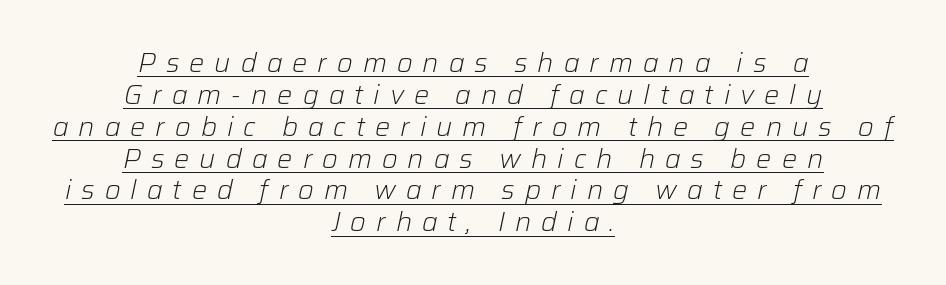
{"italic": "yes", "lean": "right", "slant_degrees": 12, "bold": "no", "underline": "yes", "align": "center", "line_spacing_ratio": 1.18, "letter_spacing": "wide", "letter_spacing_em": 0.37, "glyph_px": 27}
